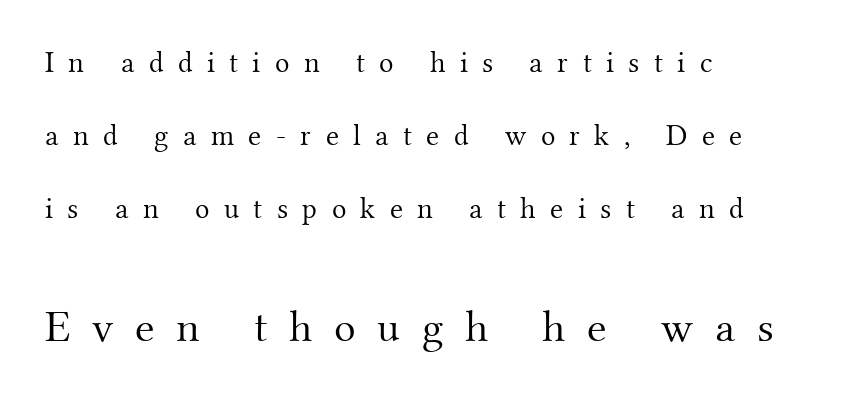
Q: Is the text bold? A: No.
Q: Is the text italic (slanted)? A: No, it is upright.
Q: Is the typeface a serif or a sans-serif typeface? A: Serif.
Q: Is the text underlined? A: No.
Q: How is the paragraph aligned? A: Left-aligned.
Q: Is the spacing between letters normal or unusually wide? A: Unusually wide.
Q: Is the spacing between lines tight, normal or loose? A: Loose.
Q: Which block of text is set in a larger size, the first (top) or the second (bottom)? A: The second (bottom) one.
Q: Width (condensed, normal, or wide)? A: Normal.
Q: Stroke contrast? A: Medium.
Q: x-height? A: Small.
Q: Monospaced? A: No.
